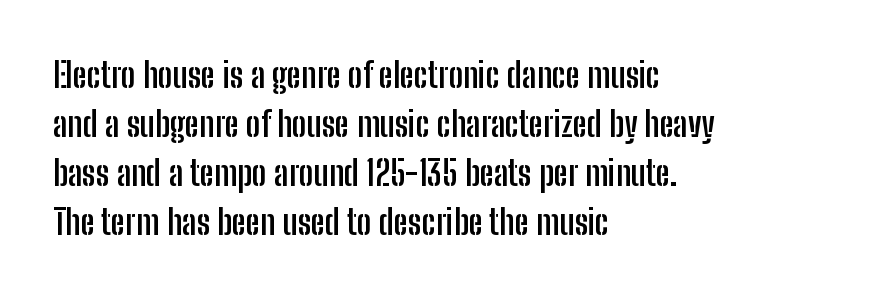
Does the copy run flush right? No — it runs flush left. The lettering holds an erect, upright posture throughout. Compared with typical paragraphs, the rows here are spaced about the same. Observe the ordinary spacing: letters are neighbours, not strangers.
